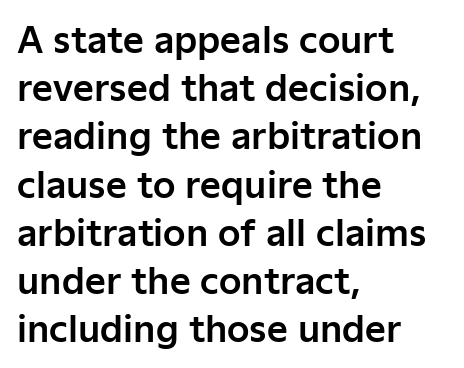
The image shows 36 px sans-serif type, upright; set left-aligned, normal line spacing (1.34x), normal letter spacing, not underlined; low stroke contrast and a medium x-height.
